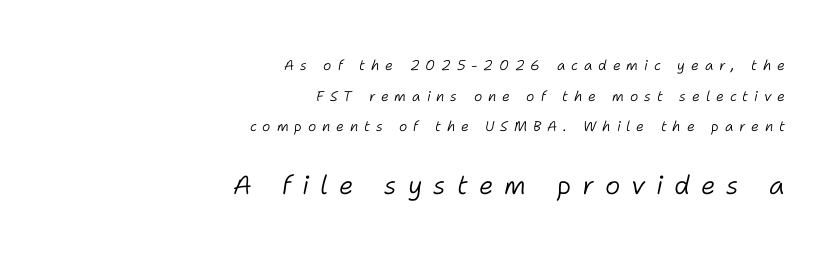
{"italic": "yes", "lean": "right", "slant_degrees": 11, "bold": "no", "underline": "no", "align": "right", "line_spacing": "loose", "line_spacing_ratio": 2.18, "letter_spacing": "wide", "letter_spacing_em": 0.42, "larger_block": "second", "size_ratio": 1.86, "glyph_px": 26}
